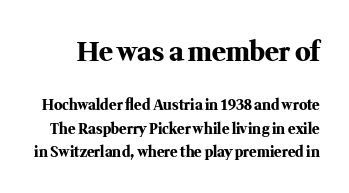
The image shows 26 px bold type, upright; set normal line spacing (1.67x), normal letter spacing, not underlined; the first (top) block is 1.86x larger.
